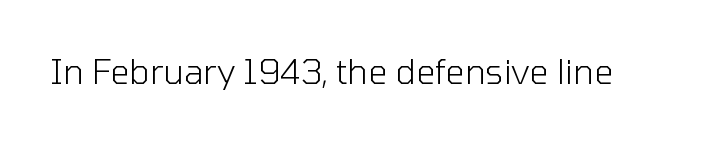
The image shows 34 px light sans-serif type, upright; set normal letter spacing, not underlined; low stroke contrast and a medium x-height.
